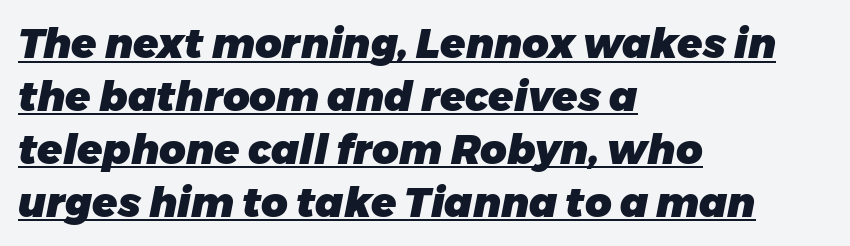
Q: Is the text bold? A: Yes.
Q: Is the text italic (slanted)? A: Yes, it leans right by about 11 degrees.
Q: Is the text underlined? A: Yes.
Q: How is the paragraph aligned? A: Left-aligned.
Q: Is the spacing between letters normal or unusually wide? A: Normal.
Q: Is the spacing between lines tight, normal or loose? A: Normal.
Q: Width (condensed, normal, or wide)? A: Normal.
Q: Stroke contrast? A: Low.
Q: x-height? A: Medium.
Q: Monospaced? A: No.
